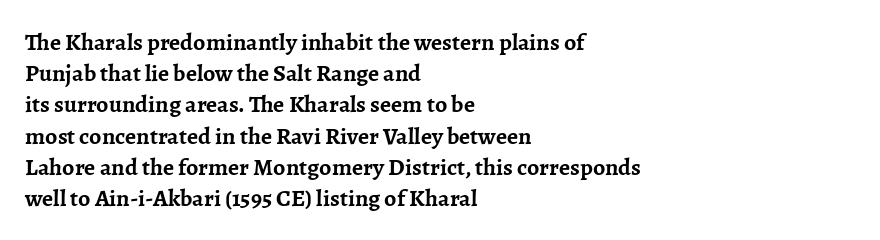
{"italic": "no", "bold": "yes", "underline": "no", "align": "left", "line_spacing": "normal", "line_spacing_ratio": 1.3, "letter_spacing": "normal", "letter_spacing_em": 0.0, "glyph_px": 24}
